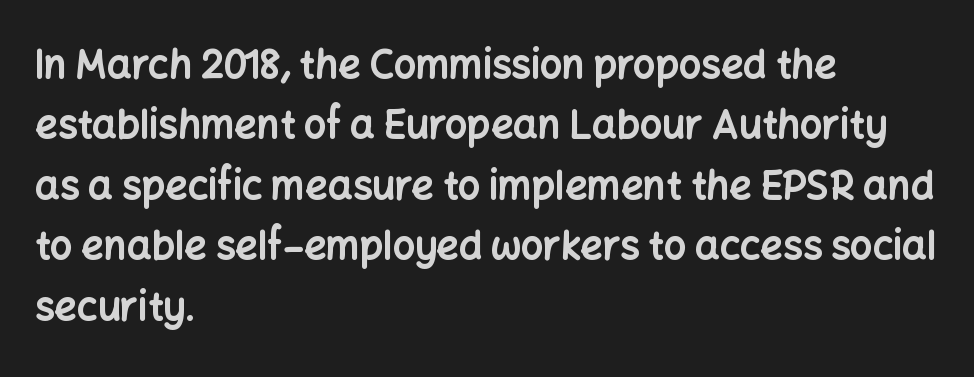
{"serif": "no", "italic": "no", "bold": "yes", "weight": "bold", "width": "normal", "stroke_contrast": "low", "x_height": "medium", "monospaced": "no", "underline": "no", "align": "left", "line_spacing": "normal", "line_spacing_ratio": 1.55, "letter_spacing": "normal", "letter_spacing_em": 0.0, "glyph_px": 39}
